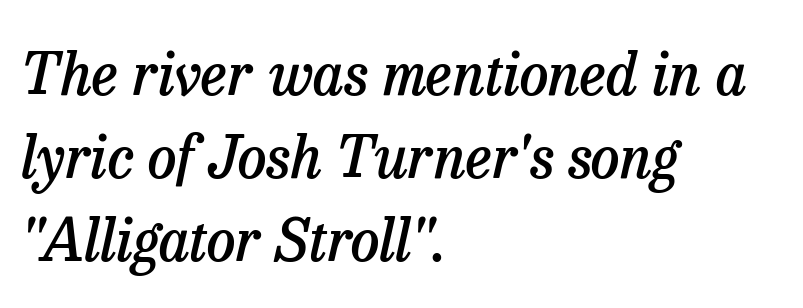
{"serif": "yes", "italic": "yes", "lean": "right", "slant_degrees": 13, "bold": "semi", "weight": "semibold", "width": "normal", "stroke_contrast": "low", "x_height": "medium", "monospaced": "no", "underline": "no", "align": "left", "line_spacing": "normal", "line_spacing_ratio": 1.43, "letter_spacing": "normal", "letter_spacing_em": 0.0, "glyph_px": 58}
